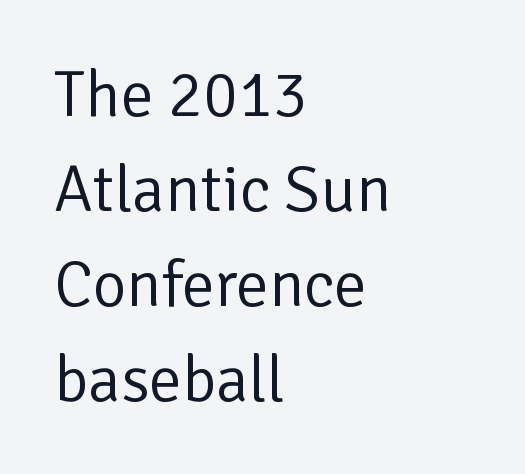
Q: Is the text bold? A: No.
Q: Is the text italic (slanted)? A: No, it is upright.
Q: Is the typeface a serif or a sans-serif typeface? A: Sans-serif.
Q: Is the text underlined? A: No.
Q: How is the paragraph aligned? A: Left-aligned.
Q: Is the spacing between letters normal or unusually wide? A: Normal.
Q: Is the spacing between lines tight, normal or loose? A: Normal.
Q: Width (condensed, normal, or wide)? A: Normal.
Q: Stroke contrast? A: Low.
Q: x-height? A: Medium.
Q: Monospaced? A: No.
